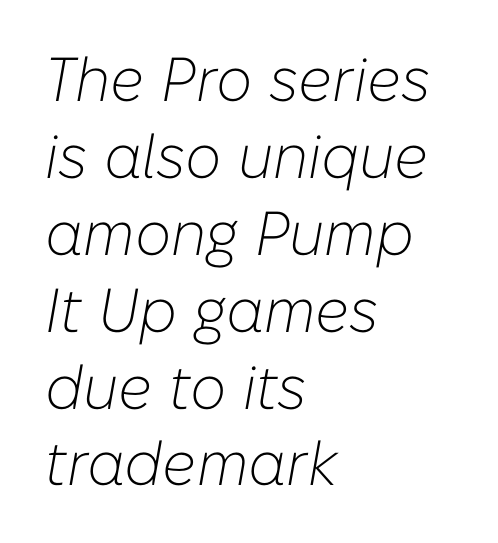
Q: Is the text bold? A: No.
Q: Is the text italic (slanted)? A: Yes, it leans right by about 10 degrees.
Q: Is the text underlined? A: No.
Q: How is the paragraph aligned? A: Left-aligned.
Q: Is the spacing between letters normal or unusually wide? A: Normal.
Q: Width (condensed, normal, or wide)? A: Normal.
Q: Stroke contrast? A: Low.
Q: x-height? A: Medium.
Q: Monospaced? A: No.
